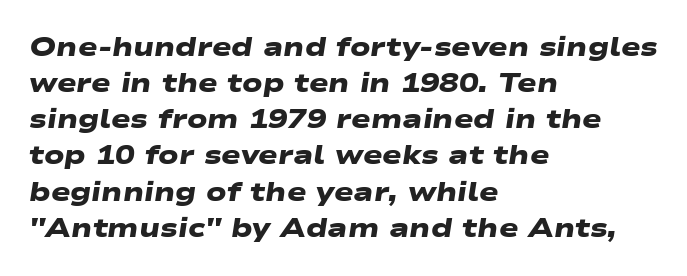
Q: Is the text bold? A: Yes.
Q: Is the text underlined? A: No.
Q: How is the paragraph aligned? A: Left-aligned.
Q: Is the spacing between letters normal or unusually wide? A: Normal.
Q: Is the spacing between lines tight, normal or loose? A: Normal.
